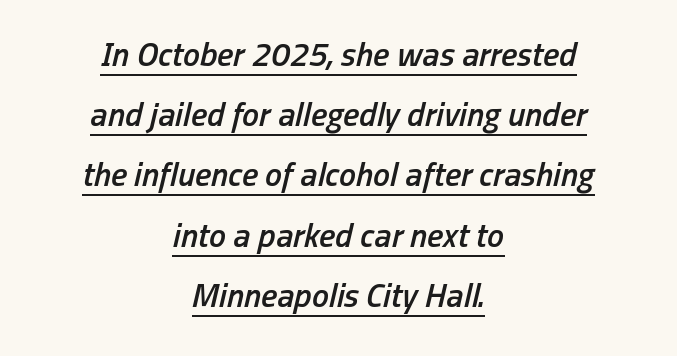
The image shows 34 px semibold, condensed type, italic (leaning right); set centered, line spacing 1.77x, normal letter spacing, underlined; low stroke contrast and a medium x-height.
